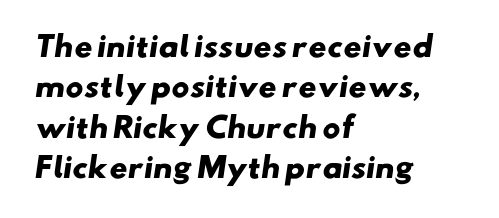
The image shows 28 px heavy, wide sans-serif type; set left-aligned, normal line spacing (1.44x), normal letter spacing, not underlined; low stroke contrast and a small x-height.
